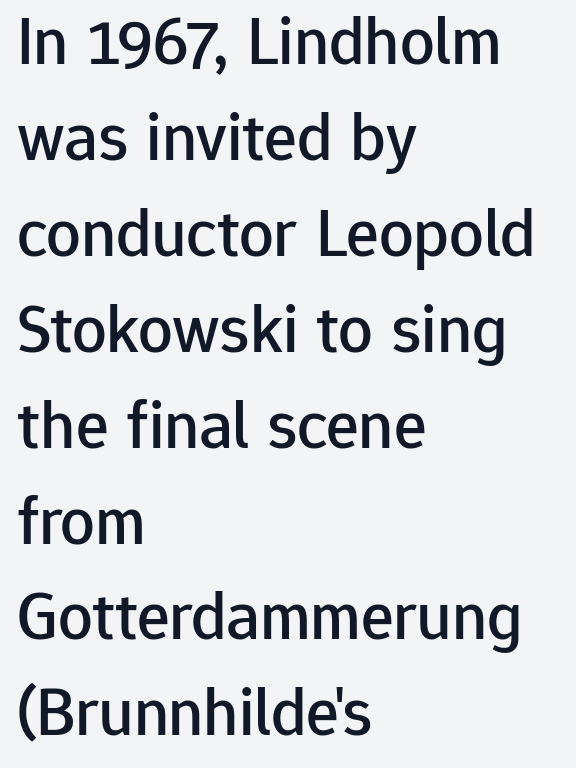
The type family on display is of the sans-serif kind. Standard letterfit; no display-style spreading of the glyphs. The axis of the letterforms is exactly vertical. Looks like regular typesetting: each glyph gets only the width it needs.
